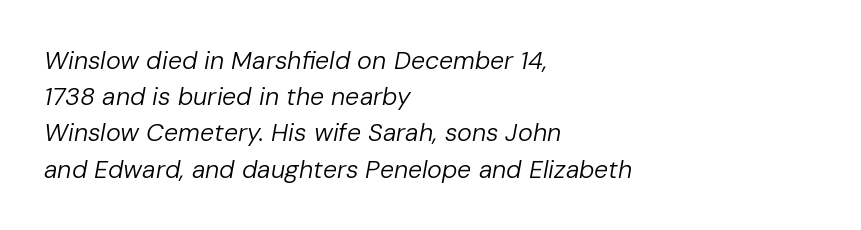
{"italic": "yes", "lean": "right", "slant_degrees": 10, "bold": "no", "underline": "no", "align": "left", "line_spacing": "normal", "line_spacing_ratio": 1.45, "letter_spacing": "normal", "letter_spacing_em": 0.0, "glyph_px": 25}
